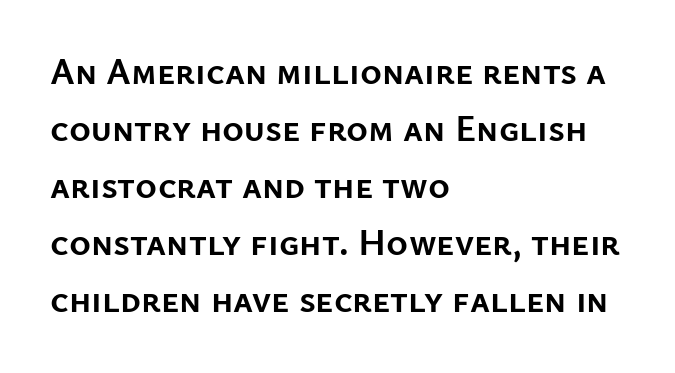
Q: Is the text bold? A: Yes.
Q: Is the text italic (slanted)? A: No, it is upright.
Q: Is the typeface a serif or a sans-serif typeface? A: Sans-serif.
Q: Is the text underlined? A: No.
Q: How is the paragraph aligned? A: Left-aligned.
Q: Is the spacing between letters normal or unusually wide? A: Normal.
Q: Is the spacing between lines tight, normal or loose? A: Normal.
Q: Width (condensed, normal, or wide)? A: Normal.
Q: Stroke contrast? A: Low.
Q: x-height? A: Medium.
Q: Monospaced? A: No.
